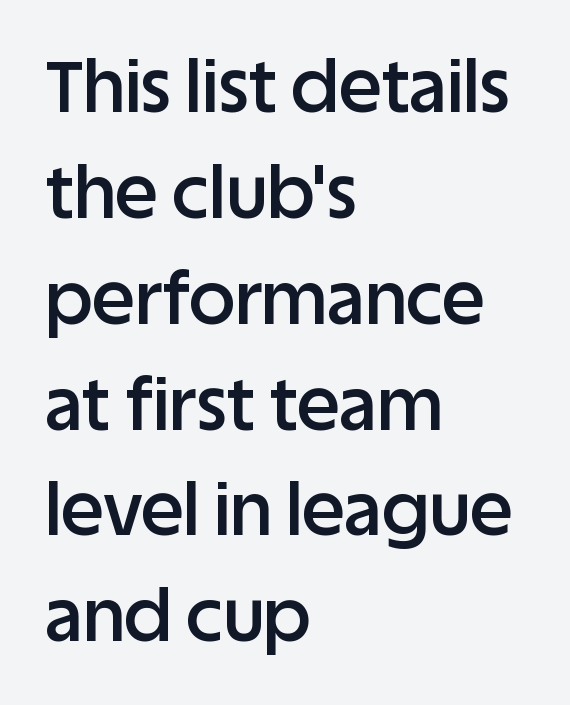
The image shows 72 px semibold sans-serif type, upright; set left-aligned, normal line spacing (1.47x), normal letter spacing, not underlined; low stroke contrast and a large x-height.
